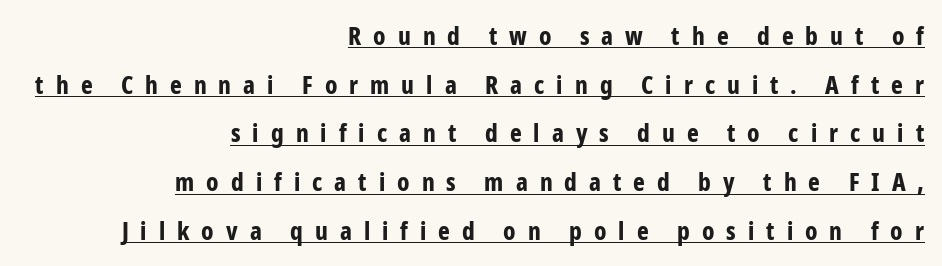
In CSS terms this would be text-align: right. The leading is generous, giving the passage an open texture. The strokes are fattened all the way to bold. Italic: no, the glyphs are upright roman.
